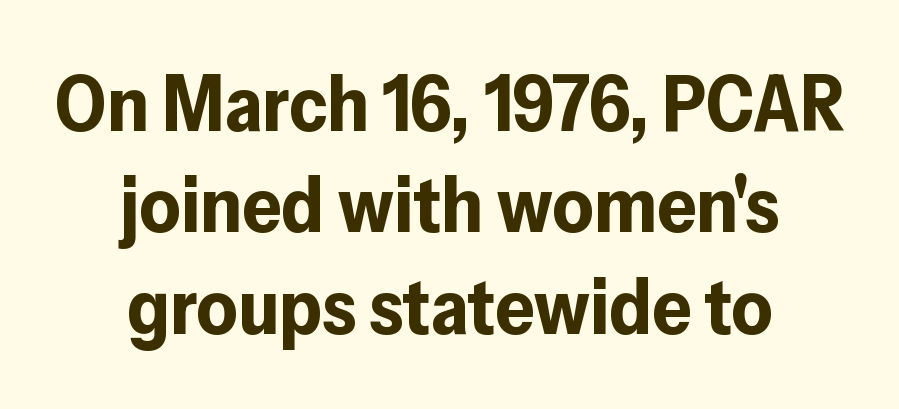
The lines sit at an ordinary, default distance from one another. Think of a printed novel: that variable character pitch is what you see here. This rendering features lettering with no underline. A centered setting, common on invitations and titles, is used for this passage. The font is running at its bold setting.
